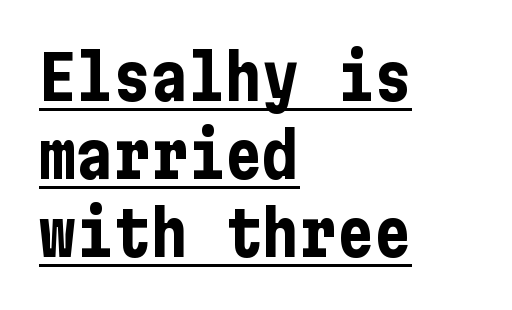
{"serif": "no", "italic": "no", "bold": "yes", "weight": "bold", "width": "condensed", "stroke_contrast": "low", "x_height": "medium", "underline": "yes", "align": "left", "line_spacing": "normal", "line_spacing_ratio": 1.26, "letter_spacing": "normal", "letter_spacing_em": 0.0, "glyph_px": 62}
